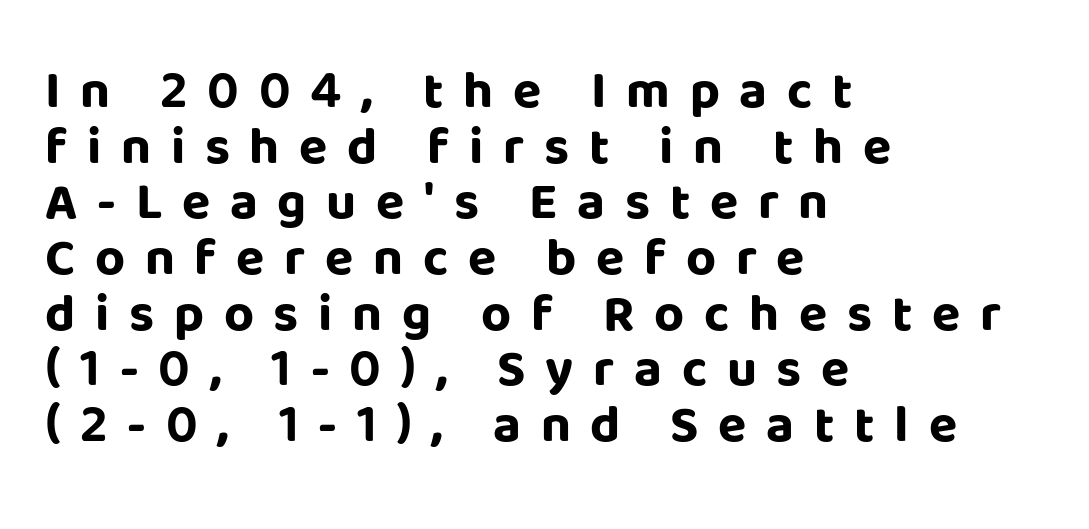
Honestly, the letter spacing is so wide it's the main thing you notice. Its strokes are broad and dark, the hallmark of bold type. A clean baseline with only descenders dipping below it. Designer's note — italics off, roman on. A student would call this left alignment; a typographer would say flush left, rag right. Do the characters align in a grid? No, the font is proportional.
